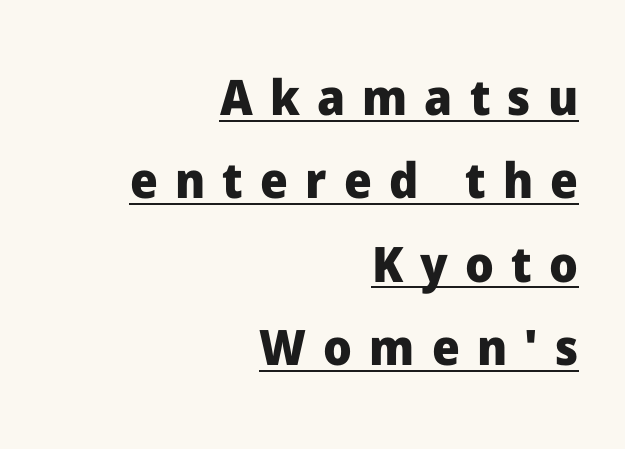
The image shows 49 px heavy sans-serif type, upright; set right-aligned, normal line spacing (1.7x), unusually wide letter spacing (+0.35 em), underlined; low stroke contrast and a medium x-height.
